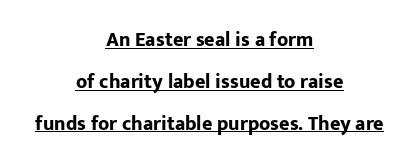
Q: Is the text bold? A: Yes.
Q: Is the text italic (slanted)? A: No, it is upright.
Q: Is the text underlined? A: Yes.
Q: How is the paragraph aligned? A: Centered.
Q: Is the spacing between letters normal or unusually wide? A: Normal.
Q: Is the spacing between lines tight, normal or loose? A: Loose.
